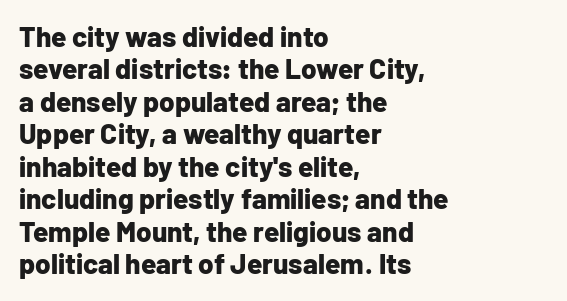
{"serif": "no", "italic": "no", "bold": "yes", "weight": "bold", "width": "normal", "stroke_contrast": "low", "x_height": "medium", "monospaced": "no", "underline": "no", "align": "left", "line_spacing_ratio": 1.16, "letter_spacing": "normal", "letter_spacing_em": 0.0, "glyph_px": 28}
